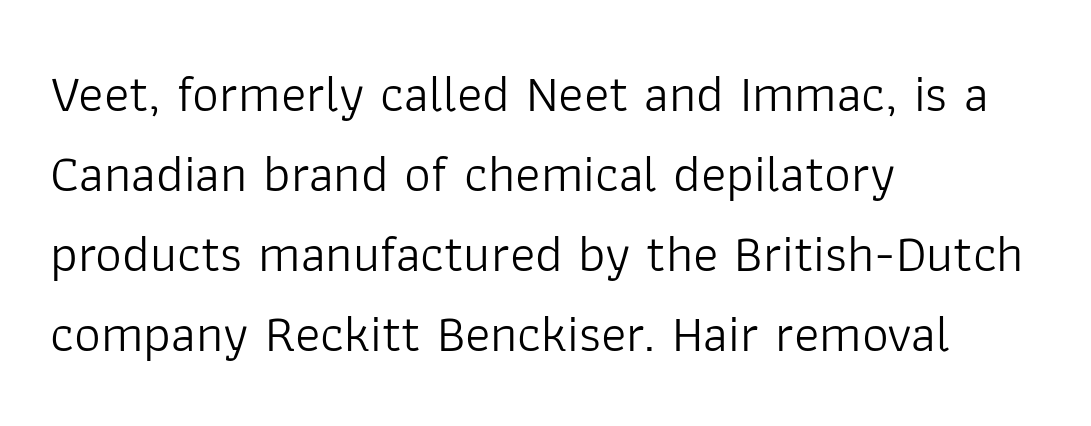
Q: Is the text bold? A: No.
Q: Is the text italic (slanted)? A: No, it is upright.
Q: Is the typeface a serif or a sans-serif typeface? A: Sans-serif.
Q: Is the text underlined? A: No.
Q: How is the paragraph aligned? A: Left-aligned.
Q: Is the spacing between letters normal or unusually wide? A: Normal.
Q: Is the spacing between lines tight, normal or loose? A: Normal.
Q: Width (condensed, normal, or wide)? A: Normal.
Q: Stroke contrast? A: Low.
Q: x-height? A: Medium.
Q: Monospaced? A: No.
